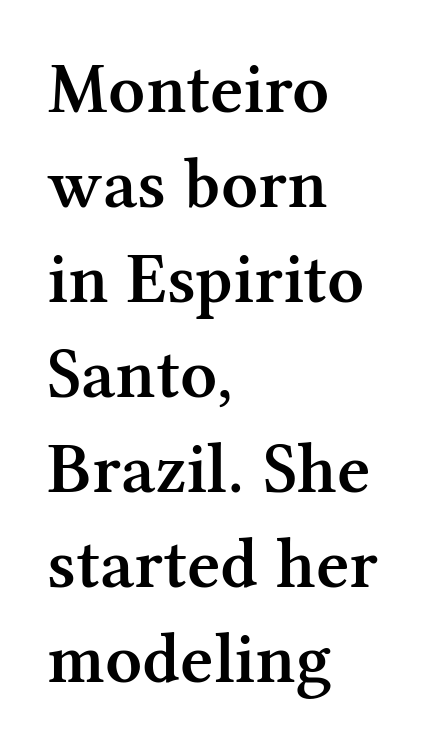
{"serif": "yes", "italic": "no", "bold": "semi", "weight": "semibold", "width": "normal", "stroke_contrast": "medium", "x_height": "medium", "monospaced": "no", "underline": "no", "align": "left", "line_spacing": "normal", "line_spacing_ratio": 1.32, "letter_spacing": "normal", "letter_spacing_em": 0.0, "glyph_px": 72}
